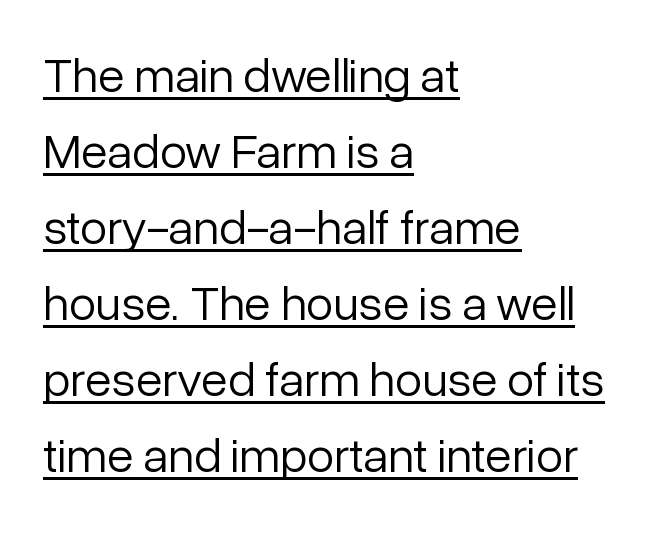
Posture: upright roman. Regular leading. Caption: multi-line text, flush left, ragged right. Each letter keeps its own natural width here, so spacing adapts to shape. Unlike a traditional serif, this face leaves its strokes unadorned.
